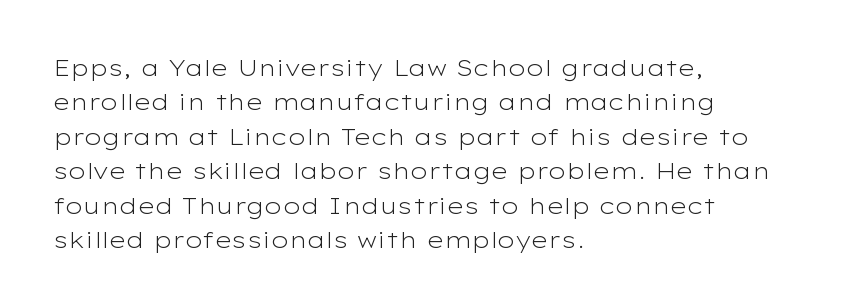
Observe the ordinary spacing: letters are neighbours, not strangers. Only glyphs here, with clear space below each row. Honestly, the row spacing looks completely unremarkable. No letter is thick-stroked: the sample isn't bold.
